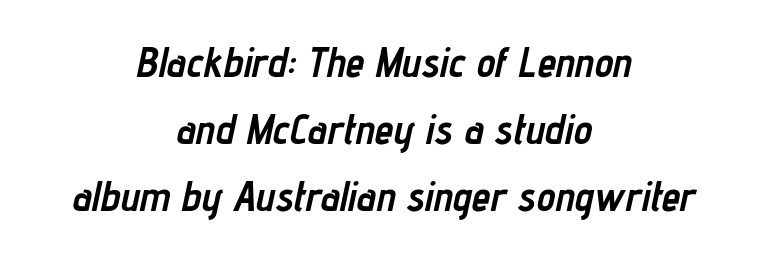
Only glyphs here, with clear space below each row. Interline gaps are of average width in this sample. Visually the block forms a symmetrical silhouette, jagged on both flanks. The rendering keeps characters at their native spacing.
